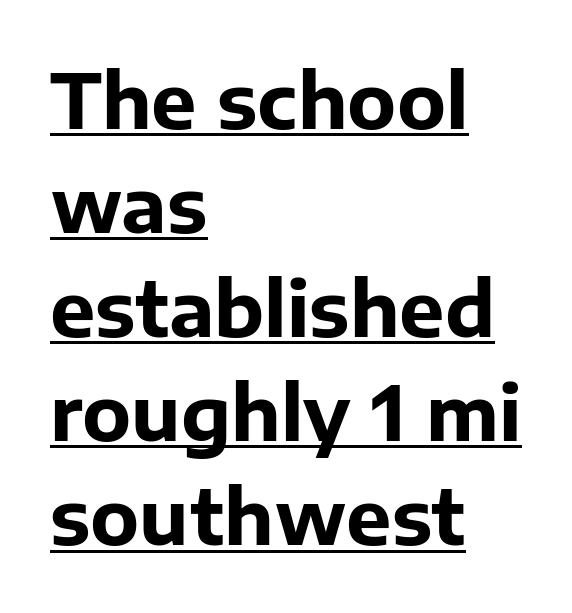
{"serif": "no", "italic": "no", "bold": "yes", "weight": "bold", "width": "normal", "stroke_contrast": "low", "x_height": "medium", "monospaced": "no", "underline": "yes", "align": "left", "line_spacing": "normal", "line_spacing_ratio": 1.37, "letter_spacing": "normal", "letter_spacing_em": 0.0, "glyph_px": 76}
